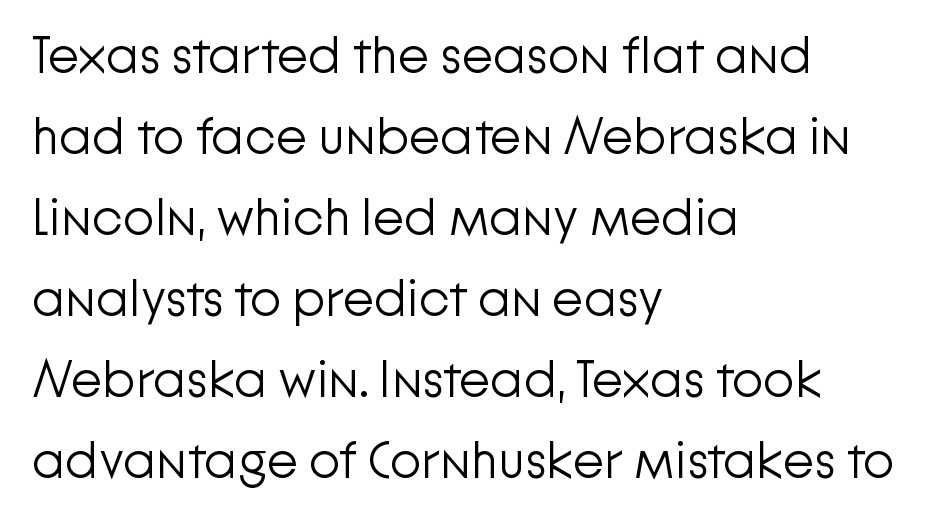
{"serif": "no", "italic": "no", "bold": "no", "weight": "light", "width": "normal", "stroke_contrast": "low", "x_height": "medium", "monospaced": "no", "underline": "no", "align": "left", "line_spacing": "normal", "line_spacing_ratio": 1.59, "letter_spacing": "normal", "letter_spacing_em": 0.0, "glyph_px": 51}
